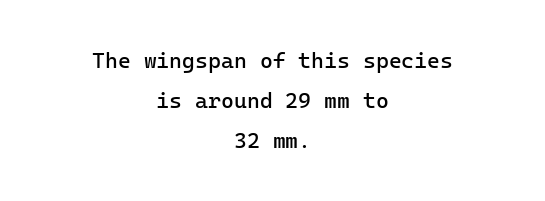
{"italic": "no", "bold": "no", "underline": "no", "align": "center", "line_spacing_ratio": 1.81, "letter_spacing": "normal", "letter_spacing_em": 0.0, "glyph_px": 22}
